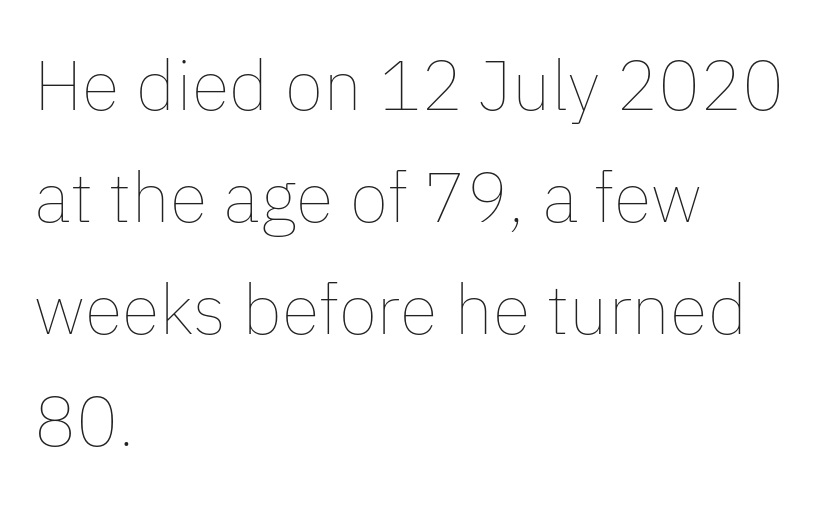
The strip under each line holds only bare page. This sample is left-justified, so line endings fall wherever the words run out. The passage shown has conventional tracking throughout. Here the designer chose a conventional face with non-uniform glyph widths. Leading: standard.
